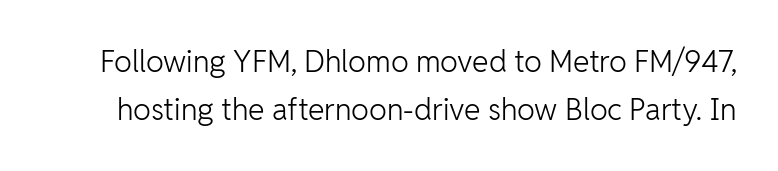
Posture: straight, roman, zero tilt. There is no visible air inserted between adjacent glyphs. A sans-serif font was chosen for this passage. The passage shown stacks its lines at a standard gap.
